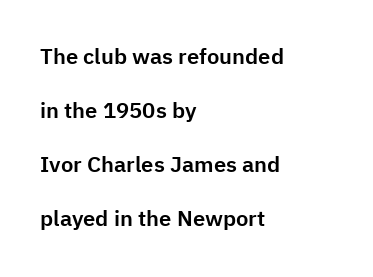
Q: Is the text italic (slanted)? A: No, it is upright.
Q: Is the text underlined? A: No.
Q: How is the paragraph aligned? A: Left-aligned.
Q: Is the spacing between letters normal or unusually wide? A: Normal.
Q: Is the spacing between lines tight, normal or loose? A: Loose.
